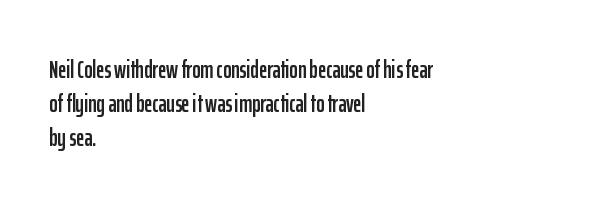
The lettering holds an erect, upright posture throughout. Nobody drew a line under any word here. This rendering uses left alignment, leaving the right contour irregular. Each new line begins a customary step beneath the previous one. Students, note that the glyphs here touch the page at normal intervals.
